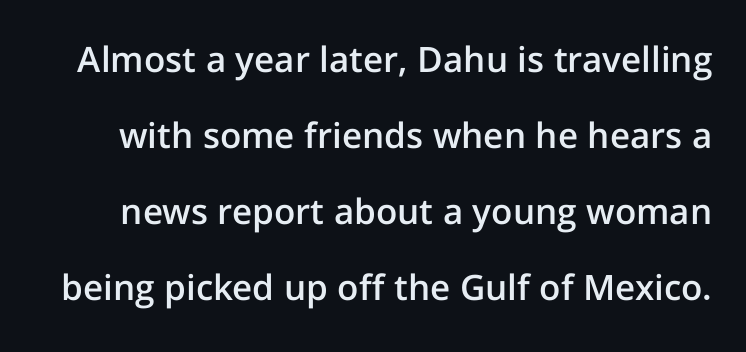
Q: Is the text bold? A: Semi-bold.
Q: Is the text italic (slanted)? A: No, it is upright.
Q: Is the typeface a serif or a sans-serif typeface? A: Sans-serif.
Q: Is the text underlined? A: No.
Q: Is the spacing between letters normal or unusually wide? A: Normal.
Q: Is the spacing between lines tight, normal or loose? A: Loose.
Q: Width (condensed, normal, or wide)? A: Normal.
Q: Stroke contrast? A: Low.
Q: x-height? A: Medium.
Q: Monospaced? A: No.
